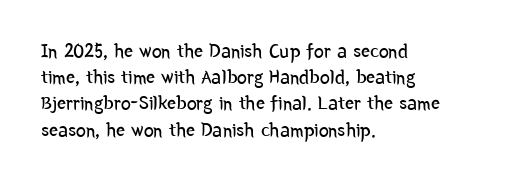
The image shows 20 px text type, upright; set left-aligned, normal line spacing (1.31x), normal letter spacing, not underlined.
